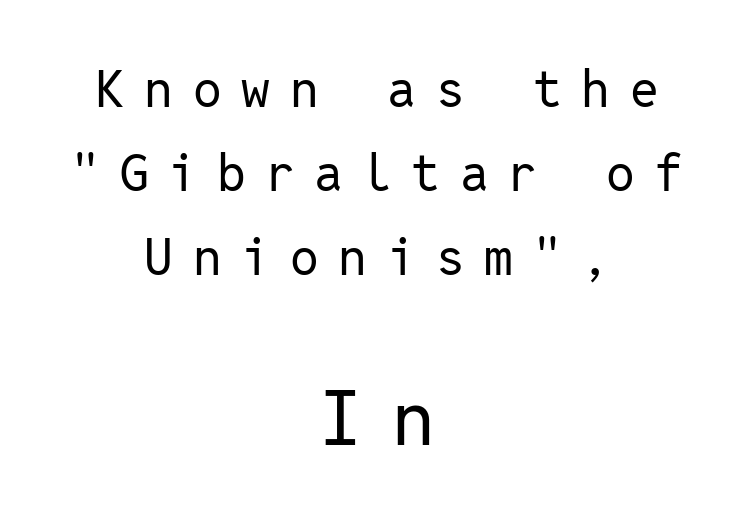
Beneath every word, the page is bare. Typographically, this falls in the sans-serif category. Short note: letters widely spaced. This sample has the even, mechanical cadence of fixed-width lettering. The whitespace from short lines is split evenly between both sides. The space between consecutive lines is moderate.
